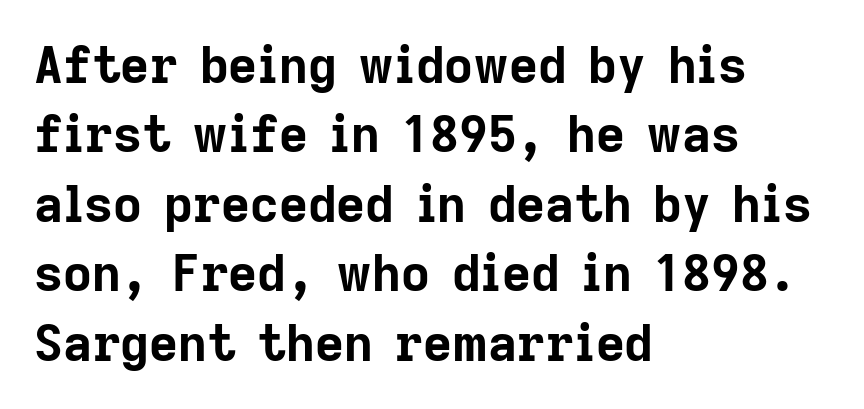
The image shows 50 px bold sans-serif type, upright; set left-aligned, normal line spacing (1.39x), normal letter spacing, not underlined; low stroke contrast and a medium x-height.
